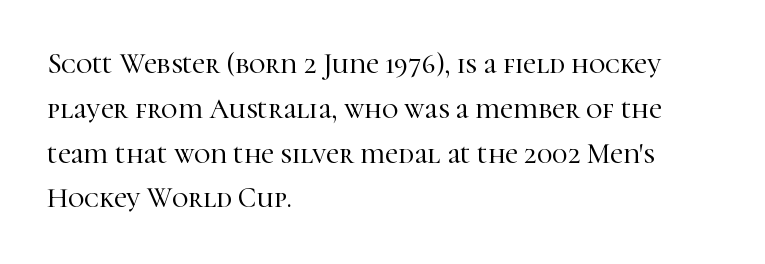
The lines are quadded left. The letters advance in unequal steps, a hallmark of proportional type. Typographically, this falls in the serif category. The area under the type is left untouched. The face used here is rendered with its standard letterfit.
